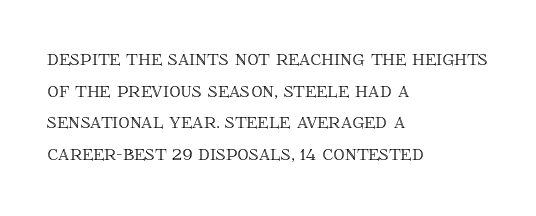
{"italic": "no", "underline": "no", "align": "left", "line_spacing": "normal", "line_spacing_ratio": 1.37, "letter_spacing": "normal", "letter_spacing_em": 0.0, "glyph_px": 23}
